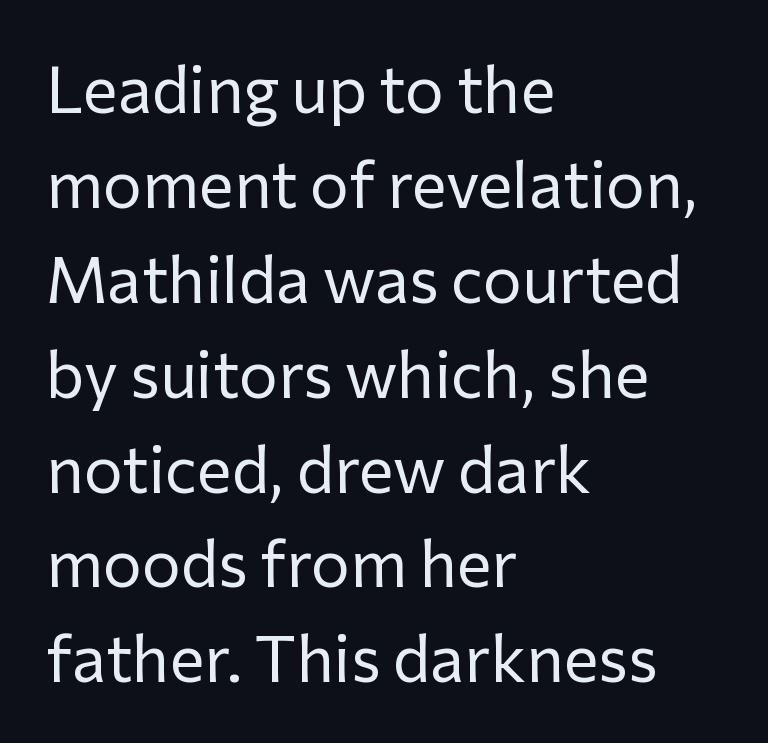
The image shows 65 px regular-weight sans-serif type, upright; set left-aligned, normal line spacing (1.46x), normal letter spacing, not underlined; low stroke contrast and a medium x-height.
